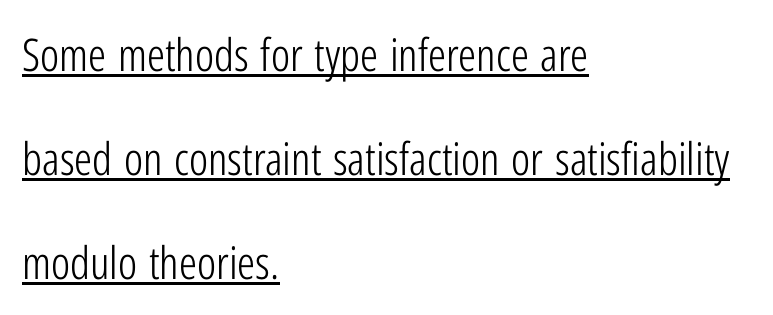
Beneath each row of characters lies a ruled line. This sample is left-justified, so line endings fall wherever the words run out. The typeface has the unassuming heft of standard copy or less. You could not count columns in this text — the font is proportionally spaced. Check where the strokes stop: nothing finishes them off — pure sans.
